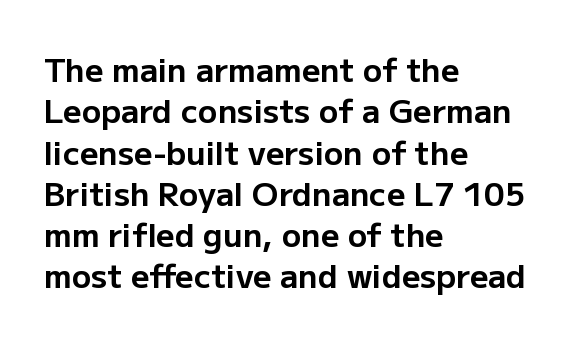
Q: Is the text bold? A: Yes.
Q: Is the text italic (slanted)? A: No, it is upright.
Q: Is the typeface a serif or a sans-serif typeface? A: Sans-serif.
Q: Is the text underlined? A: No.
Q: How is the paragraph aligned? A: Left-aligned.
Q: Is the spacing between letters normal or unusually wide? A: Normal.
Q: Is the spacing between lines tight, normal or loose? A: Normal.
Q: Width (condensed, normal, or wide)? A: Normal.
Q: Stroke contrast? A: Low.
Q: x-height? A: Medium.
Q: Monospaced? A: No.
